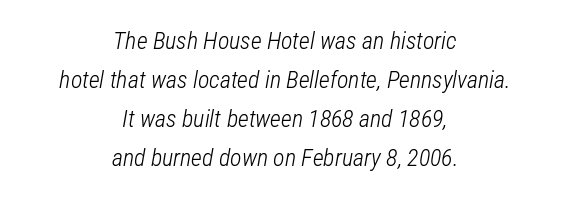
Q: Is the text bold? A: No.
Q: Is the text italic (slanted)? A: Yes, it leans right by about 12 degrees.
Q: Is the text underlined? A: No.
Q: How is the paragraph aligned? A: Centered.
Q: Is the spacing between letters normal or unusually wide? A: Normal.
Q: Is the spacing between lines tight, normal or loose? A: Normal.
